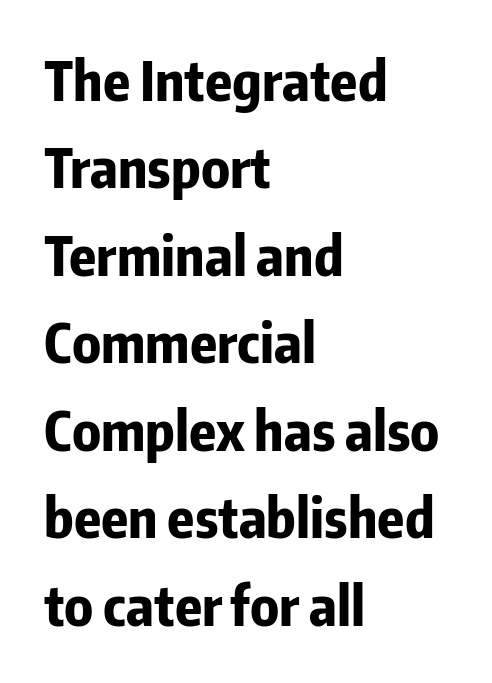
You'd pick this weight for a headline — it's a proper bold. Each letter's strokes conclude bluntly, with no projecting serifs. If you measured baseline to baseline, you'd find a middling distance. Tracking here is standard; glyphs follow each other at the usual distance. Rule under the text: the space is simply empty.
